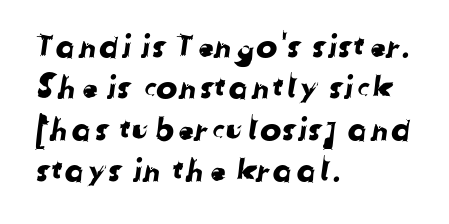
The image shows 32 px sans-serif type; set left-aligned, normal line spacing (1.29x), normal letter spacing, not underlined; low stroke contrast and a medium x-height.
